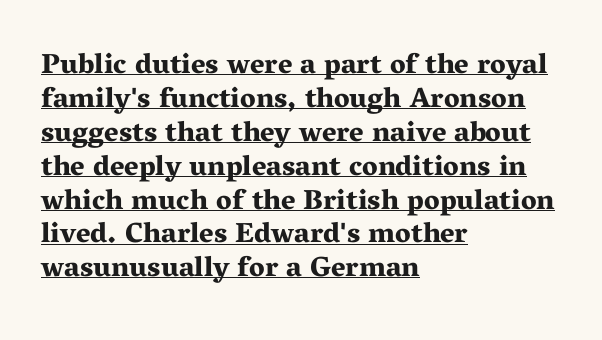
The characters look thick and weighty, a clear bold. Note the varied advance widths — an 'i' is clearly narrower than an 'm'. There is no visible air inserted between adjacent glyphs. Underlined type. Horizontally, the lines are justified to the leading edge only. No italicization has been applied; the sample stays upright.
